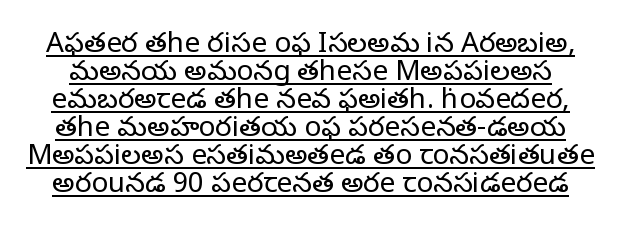
{"serif": "yes", "italic": "no", "bold": "no", "weight": "regular", "width": "normal", "stroke_contrast": "low", "x_height": "large", "monospaced": "no", "underline": "yes", "line_spacing": "tight", "line_spacing_ratio": 1.0, "letter_spacing": "normal", "letter_spacing_em": 0.0, "glyph_px": 28}
